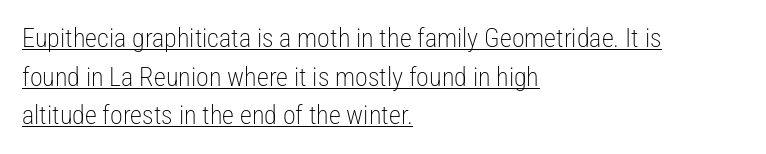
The image shows 26 px text type, upright; set left-aligned, normal line spacing (1.49x), normal letter spacing, underlined.
